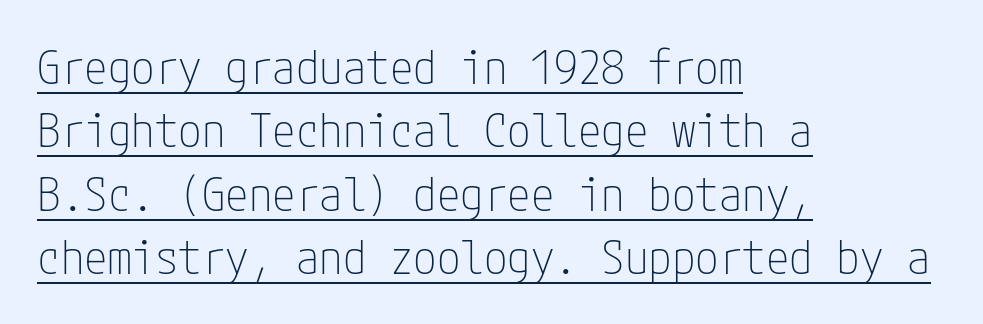
Left-aligned paragraph, ragged on the right. Leading matches the norm, producing a regular column. The lettering holds an erect, upright posture throughout. The tracking reads as untouched default to a designer's eye. Looks like someone drew a line under every word here. The letters carry no serifs — their stems end cleanly without finishing strokes.
